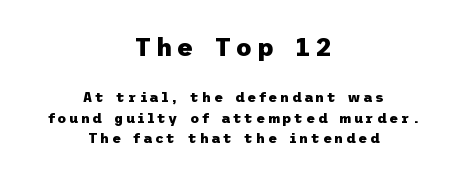
{"italic": "no", "bold": "yes", "underline": "no", "align": "center", "line_spacing": "normal", "line_spacing_ratio": 1.46, "larger_block": "first", "size_ratio": 1.79, "glyph_px": 25}
